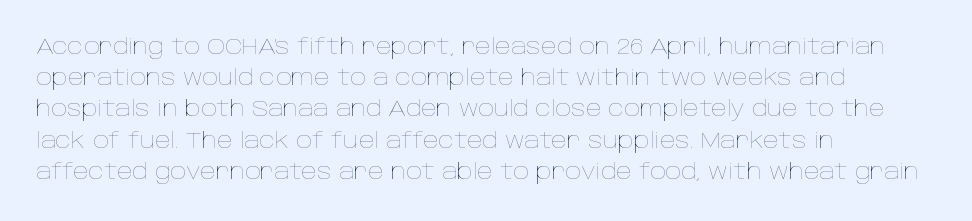
Every row of glyphs begins at an identical x-position on the left. The typesetting does not lean heavy: it is not bold. One glance says typical: line gaps are just what's usual. Underlining? Definitely not there.
